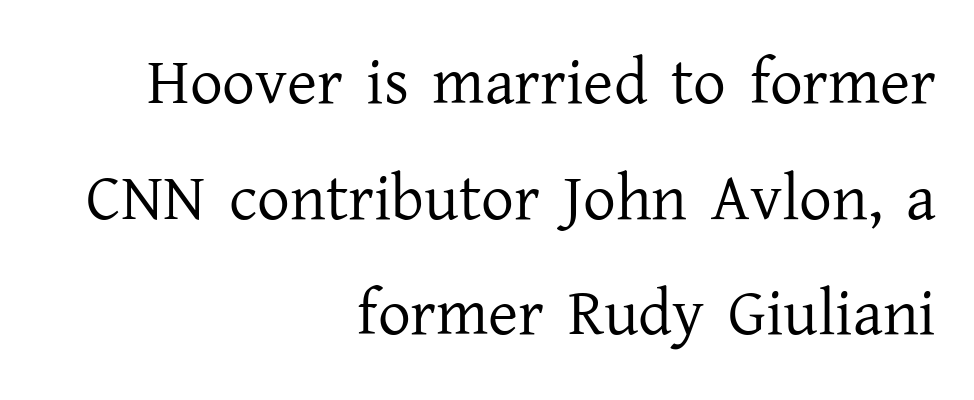
Q: Is the text bold? A: No.
Q: Is the text italic (slanted)? A: No, it is upright.
Q: Is the typeface a serif or a sans-serif typeface? A: Serif.
Q: Is the text underlined? A: No.
Q: How is the paragraph aligned? A: Right-aligned.
Q: Is the spacing between letters normal or unusually wide? A: Normal.
Q: Width (condensed, normal, or wide)? A: Normal.
Q: Stroke contrast? A: Low.
Q: x-height? A: Medium.
Q: Monospaced? A: No.
